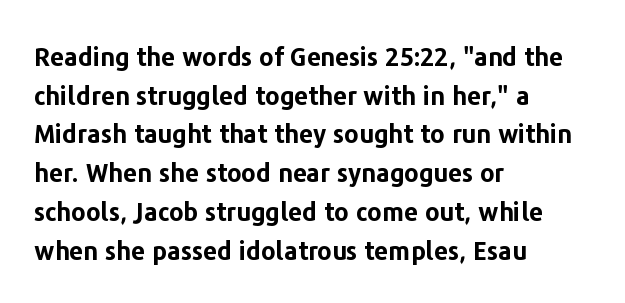
Lines of text with bare space underneath. Default kerning and tracking; the words read as compact shapes. Typeset ragged right — the left edge is the straight one. Regarding leading, the lines here are spaced in the standard way. Every stem runs plumb, perpendicular to the baseline.
